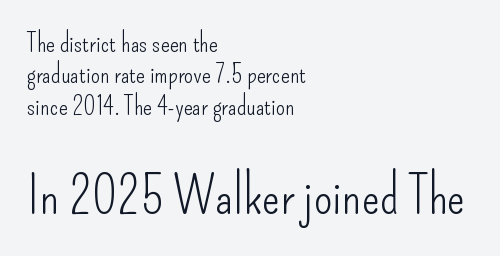
The image shows 53 px light, condensed sans-serif type, upright; set left-aligned, line spacing 1.21x, normal letter spacing, not underlined; the second (bottom) block is 2.04x larger; low stroke contrast and a small x-height.
